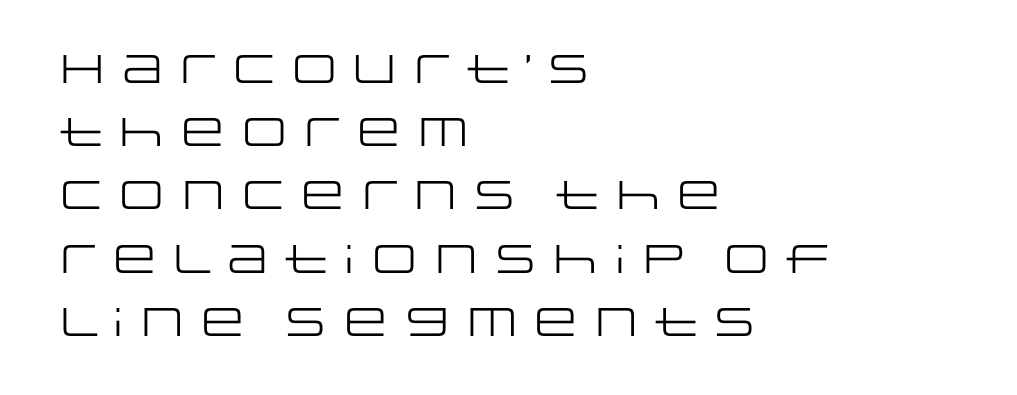
The image shows 40 px regular-weight, wide sans-serif type, upright; set left-aligned, normal line spacing (1.58x), normal letter spacing, not underlined; low stroke contrast and a large x-height.
